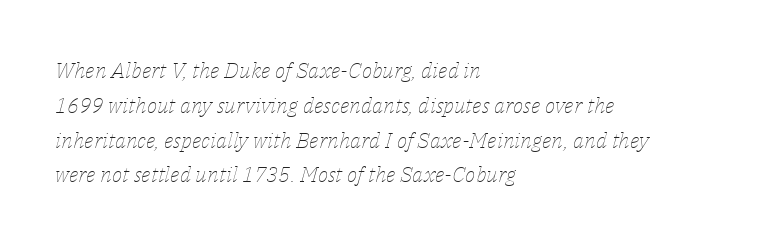
{"italic": "yes", "lean": "right", "slant_degrees": 14, "bold": "no", "underline": "no", "align": "left", "line_spacing": "normal", "line_spacing_ratio": 1.58, "letter_spacing": "normal", "letter_spacing_em": 0.0, "glyph_px": 22}
